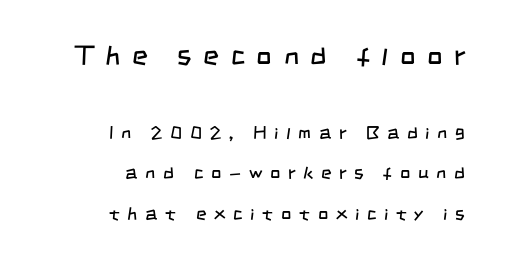
The image shows 27 px text type; set right-aligned, loose line spacing (2.24x), unusually wide letter spacing (+0.43 em), not underlined; the first (top) block is 1.5x larger.
